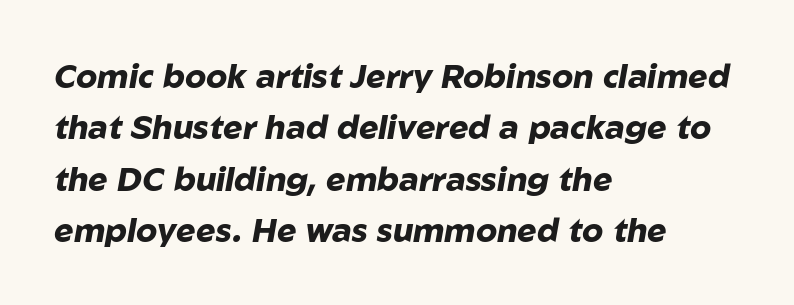
{"italic": "yes", "lean": "right", "slant_degrees": 10, "bold": "yes", "weight": "heavy", "width": "normal", "stroke_contrast": "low", "x_height": "medium", "monospaced": "no", "underline": "no", "align": "left", "line_spacing": "normal", "line_spacing_ratio": 1.56, "letter_spacing": "normal", "letter_spacing_em": 0.0, "glyph_px": 33}
